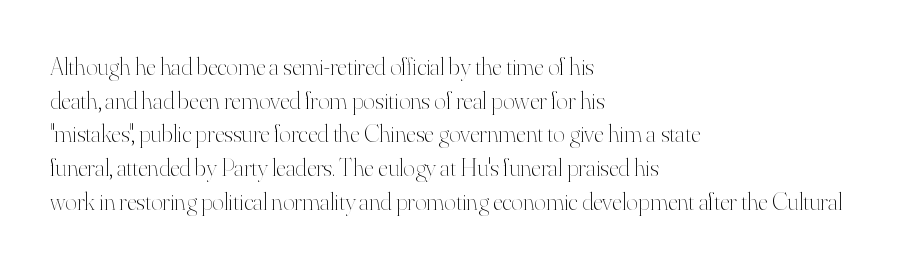
{"italic": "no", "bold": "no", "underline": "no", "align": "left", "line_spacing": "normal", "line_spacing_ratio": 1.35, "letter_spacing": "normal", "letter_spacing_em": 0.0, "glyph_px": 25}
